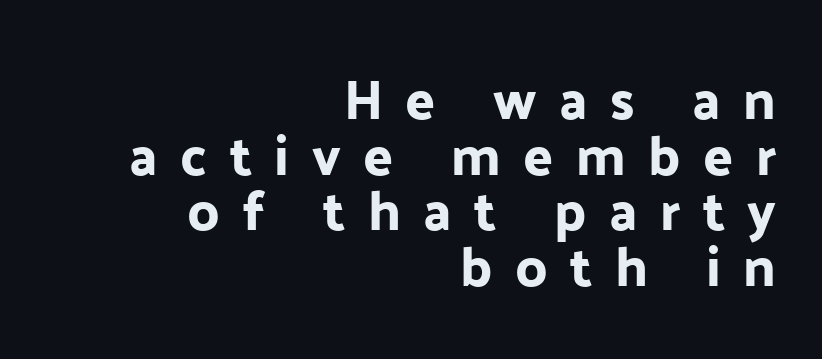
{"serif": "no", "italic": "no", "width": "normal", "stroke_contrast": "low", "x_height": "medium", "monospaced": "no", "underline": "no", "align": "right", "line_spacing": "tight", "line_spacing_ratio": 1.01, "letter_spacing": "wide", "letter_spacing_em": 0.41, "glyph_px": 55}
